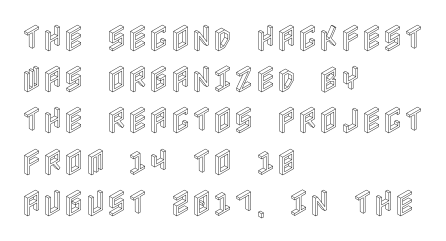
{"italic": "no", "width": "condensed", "x_height": "large", "underline": "no", "align": "left", "line_spacing": "normal", "line_spacing_ratio": 1.42, "letter_spacing": "normal", "letter_spacing_em": 0.0, "glyph_px": 29}
